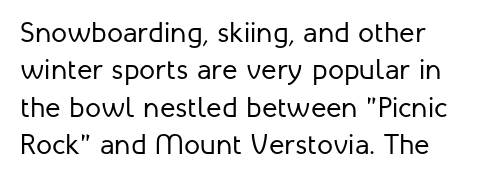
Are there feet on the stems? There aren't — it's a sans. The gap between lines stays unmarked. Does the lettering tilt? It doesn't — this is upright. Each letter keeps its own natural width here, so spacing adapts to shape. How are the letters spaced? Ordinarily, with no added tracking. The compositor pushed each line to the left boundary.
